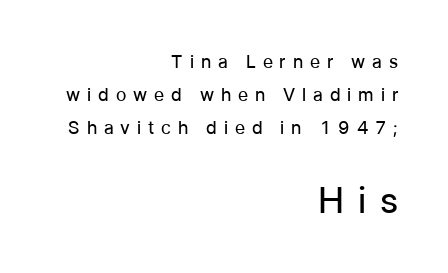
Which margin do the lines hug? The right one — the left edge is uneven. Underline: absent. Substantial extra tracking has been applied to these lines. When letters stand straight like this, we call the style roman or upright. Looks like regular typesetting: each glyph gets only the width it needs.
